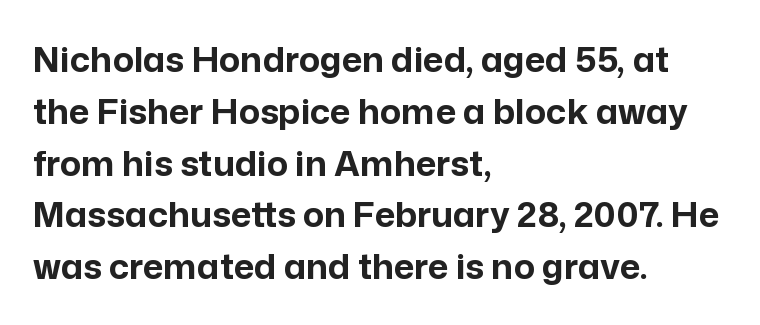
Q: Is the text bold? A: Yes.
Q: Is the text italic (slanted)? A: No, it is upright.
Q: Is the typeface a serif or a sans-serif typeface? A: Sans-serif.
Q: Is the text underlined? A: No.
Q: How is the paragraph aligned? A: Left-aligned.
Q: Is the spacing between letters normal or unusually wide? A: Normal.
Q: Is the spacing between lines tight, normal or loose? A: Normal.
Q: Width (condensed, normal, or wide)? A: Normal.
Q: Stroke contrast? A: Low.
Q: x-height? A: Medium.
Q: Monospaced? A: No.
